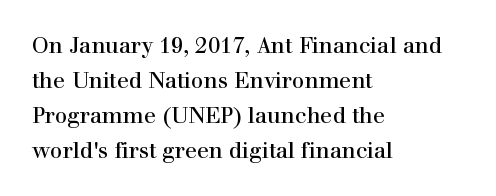
Q: Is the text italic (slanted)? A: No, it is upright.
Q: Is the text underlined? A: No.
Q: How is the paragraph aligned? A: Left-aligned.
Q: Is the spacing between letters normal or unusually wide? A: Normal.
Q: Is the spacing between lines tight, normal or loose? A: Normal.
